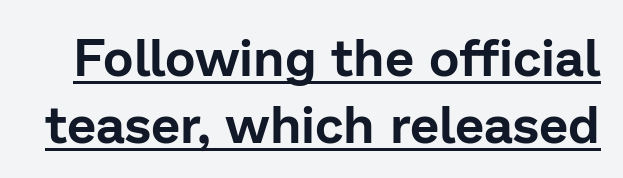
The lettering is marked with a stroke running underneath it. A normal amount of white space separates one row of letters from the next. The lettering stays uniformly vertical, giving the passage a roman look. Are there feet on the stems? There aren't — it's a sans.
